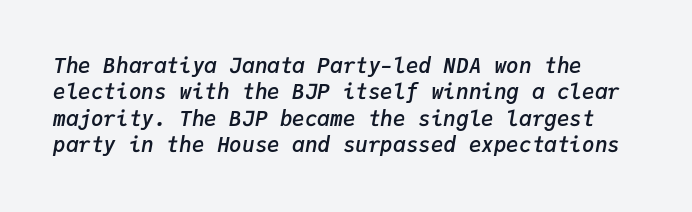
Q: Is the text bold? A: Semi-bold.
Q: Is the text italic (slanted)? A: Yes, it leans right by about 9 degrees.
Q: Is the text underlined? A: No.
Q: Is the spacing between letters normal or unusually wide? A: Normal.
Q: Is the spacing between lines tight, normal or loose? A: Normal.
